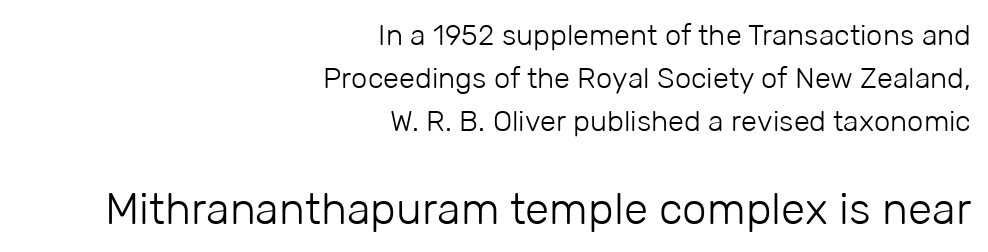
The image shows 44 px light sans-serif type, upright; set right-aligned, normal line spacing (1.49x), normal letter spacing, not underlined; the second (bottom) block is 1.52x larger; low stroke contrast and a medium x-height.
